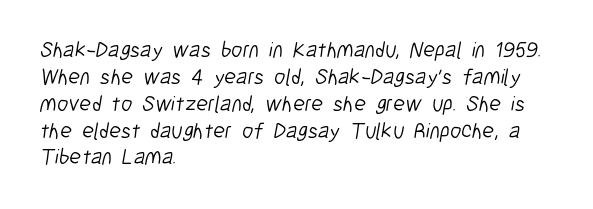
Has an underline been added? It has not. Layout note: lines flush left. The face looks like a standard text weight, possibly lighter. Caption: standard tracking, unaltered.
